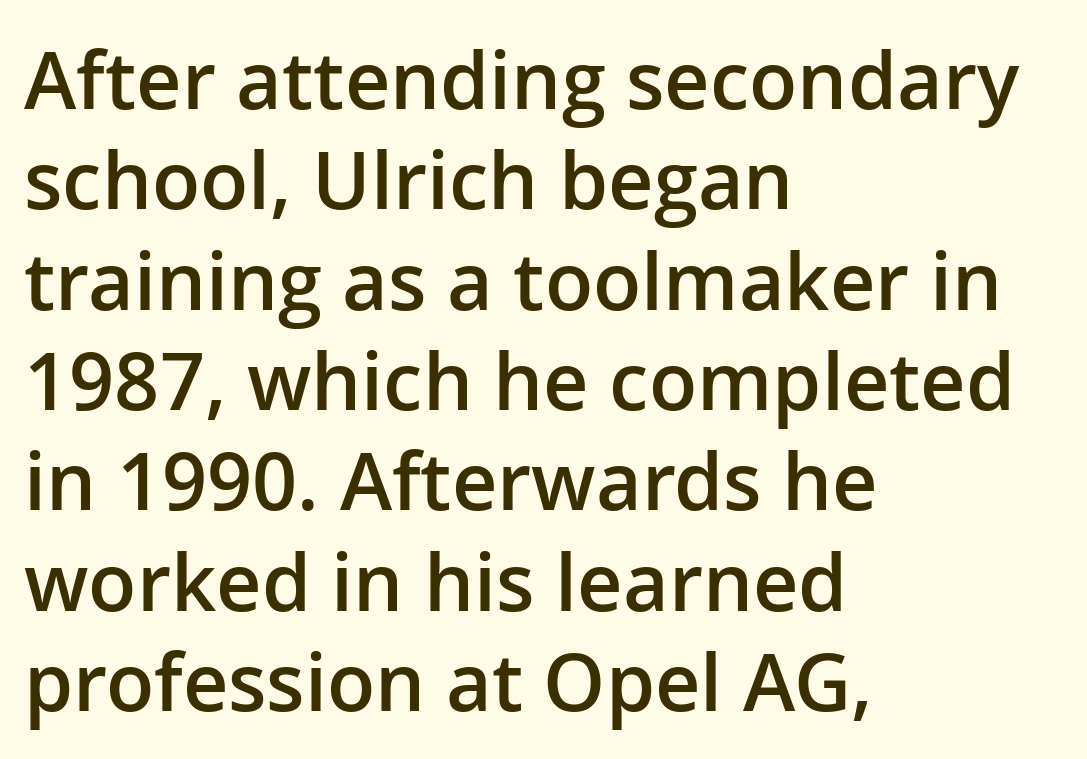
The image shows 79 px semibold sans-serif type, upright; set left-aligned, normal line spacing (1.27x), normal letter spacing, not underlined; low stroke contrast and a medium x-height.
